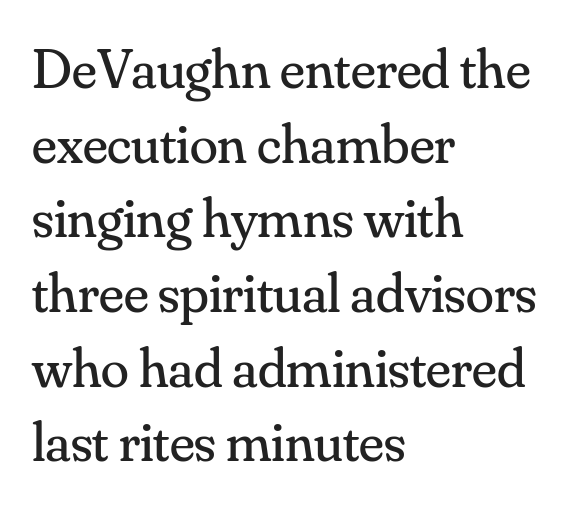
{"serif": "yes", "italic": "no", "bold": "no", "weight": "regular", "width": "normal", "stroke_contrast": "medium", "x_height": "small", "monospaced": "no", "underline": "no", "align": "left", "line_spacing": "normal", "line_spacing_ratio": 1.31, "letter_spacing": "normal", "letter_spacing_em": 0.0, "glyph_px": 57}
